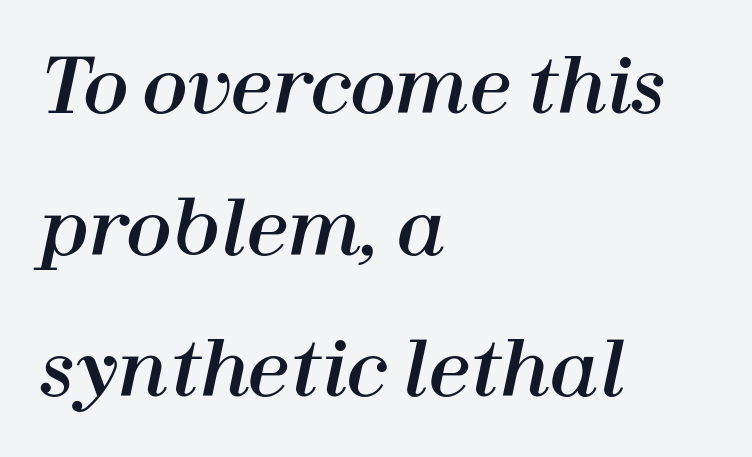
{"italic": "yes", "lean": "right", "slant_degrees": 12, "width": "normal", "stroke_contrast": "high", "x_height": "medium", "monospaced": "no", "underline": "no", "align": "left", "line_spacing_ratio": 1.89, "letter_spacing": "normal", "letter_spacing_em": 0.0, "glyph_px": 75}
